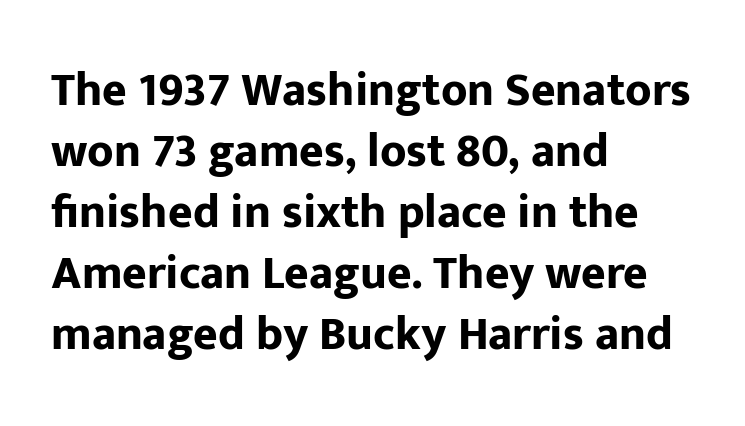
{"serif": "no", "italic": "no", "bold": "yes", "weight": "bold", "width": "normal", "stroke_contrast": "low", "x_height": "medium", "monospaced": "no", "underline": "no", "align": "left", "line_spacing": "normal", "line_spacing_ratio": 1.3, "letter_spacing": "normal", "letter_spacing_em": 0.0, "glyph_px": 47}
